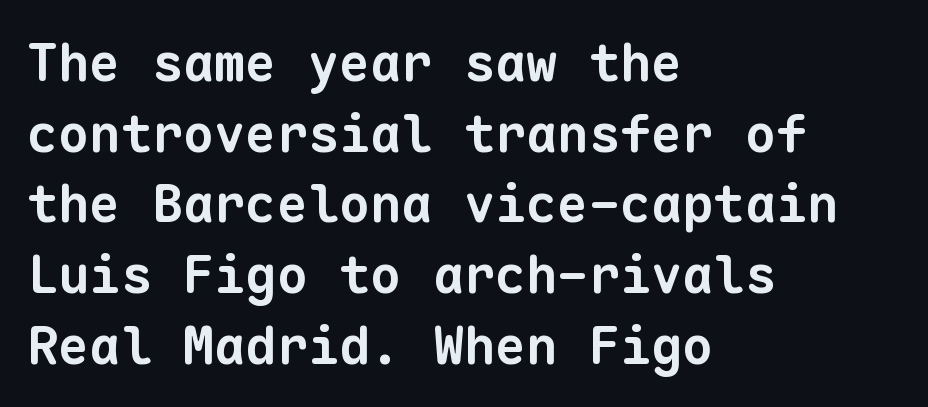
Unlike a traditional serif, this face leaves its strokes unadorned. Short and long lines alike share a common starting point at left. Nothing unusual about the tracking: characters are spaced as the font intends. Monospaced: the letters line up in strict vertical columns. One glance says typical: line gaps are just what's usual. The glyphs have the mass of a bold cut.
